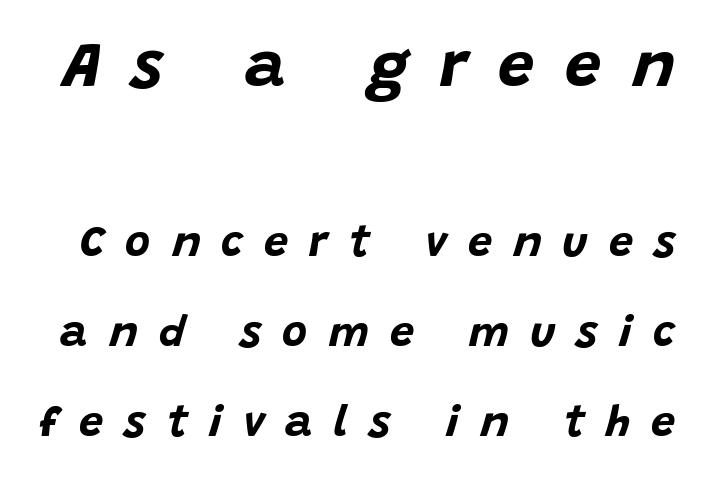
{"italic": "yes", "lean": "right", "slant_degrees": 15, "bold": "yes", "weight": "bold", "width": "normal", "stroke_contrast": "low", "x_height": "large", "monospaced": "no", "underline": "no", "line_spacing": "loose", "line_spacing_ratio": 2.09, "letter_spacing": "wide", "letter_spacing_em": 0.49, "larger_block": "first", "size_ratio": 1.49, "glyph_px": 64}
